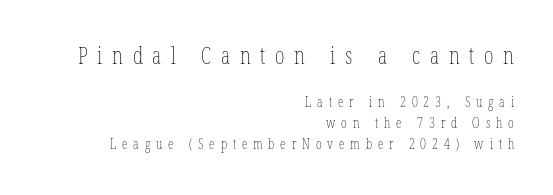
{"italic": "no", "bold": "no", "underline": "no", "align": "right", "line_spacing": "normal", "line_spacing_ratio": 1.5, "letter_spacing": "wide", "letter_spacing_em": 0.42, "larger_block": "first", "size_ratio": 1.64, "glyph_px": 23}
